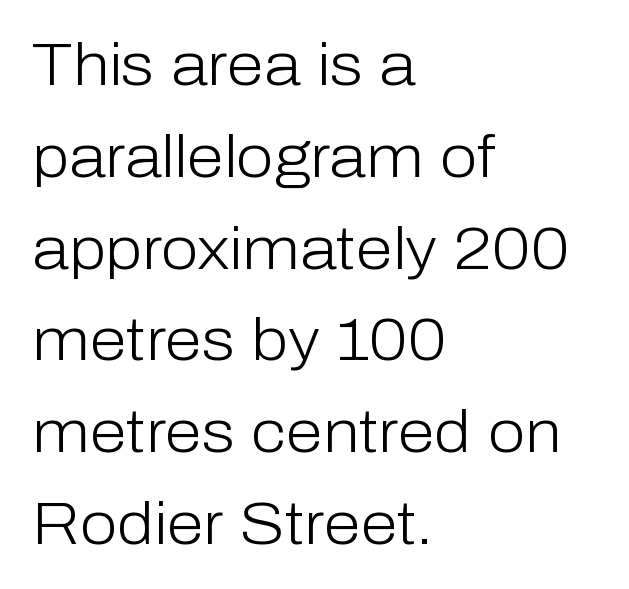
Q: Is the text bold? A: No.
Q: Is the text italic (slanted)? A: No, it is upright.
Q: Is the typeface a serif or a sans-serif typeface? A: Sans-serif.
Q: Is the text underlined? A: No.
Q: How is the paragraph aligned? A: Left-aligned.
Q: Is the spacing between letters normal or unusually wide? A: Normal.
Q: Is the spacing between lines tight, normal or loose? A: Normal.
Q: Width (condensed, normal, or wide)? A: Normal.
Q: Stroke contrast? A: Low.
Q: x-height? A: Medium.
Q: Monospaced? A: No.
